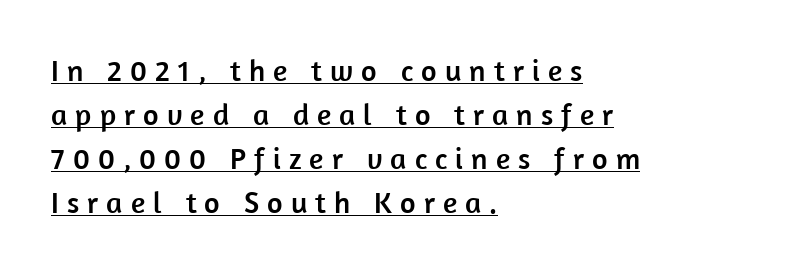
Q: Is the text italic (slanted)? A: No, it is upright.
Q: Is the typeface a serif or a sans-serif typeface? A: Sans-serif.
Q: Is the text underlined? A: Yes.
Q: How is the paragraph aligned? A: Left-aligned.
Q: Is the spacing between letters normal or unusually wide? A: Unusually wide.
Q: Is the spacing between lines tight, normal or loose? A: Normal.
Q: Width (condensed, normal, or wide)? A: Normal.
Q: Stroke contrast? A: Low.
Q: x-height? A: Medium.
Q: Monospaced? A: No.
